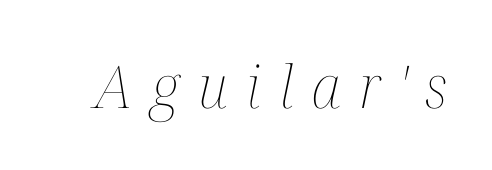
{"italic": "yes", "lean": "right", "slant_degrees": 12, "bold": "no", "weight": "thin", "width": "condensed", "stroke_contrast": "medium", "x_height": "medium", "monospaced": "no", "underline": "no", "letter_spacing": "wide", "letter_spacing_em": 0.32, "glyph_px": 59}
